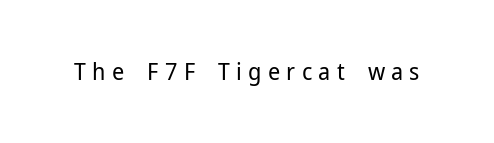
{"italic": "no", "bold": "no", "underline": "no", "letter_spacing": "wide", "letter_spacing_em": 0.26, "glyph_px": 24}
